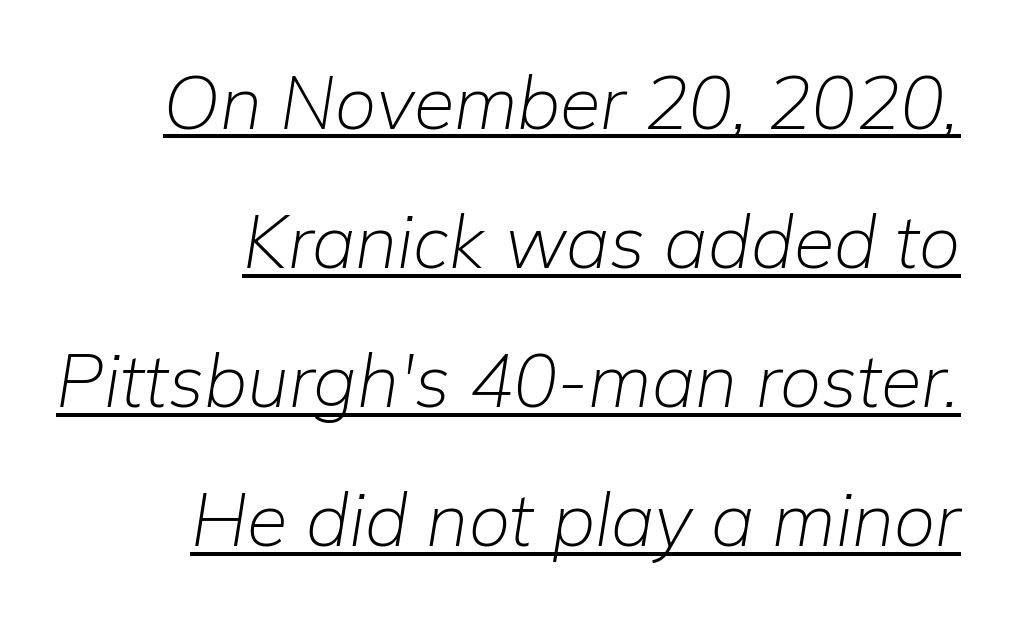
The image shows 74 px light type, italic (leaning right); set right-aligned, line spacing 1.88x, normal letter spacing, underlined; low stroke contrast and a medium x-height.
